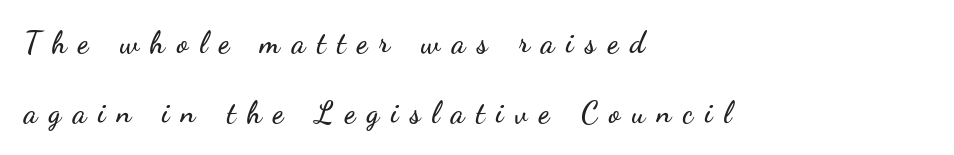
The image shows 30 px wide sans-serif type; set left-aligned, loose line spacing (2.33x), unusually wide letter spacing (+0.39 em), not underlined; low stroke contrast and a small x-height.
